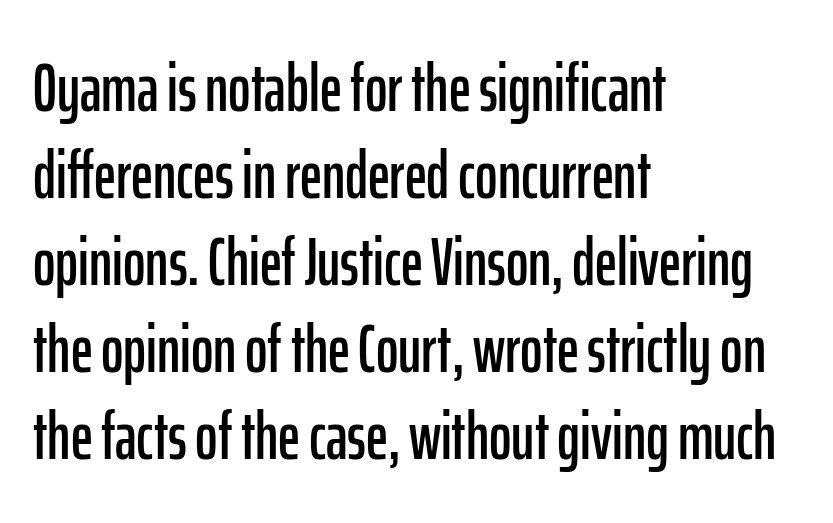
The image shows 68 px condensed sans-serif type, upright; set left-aligned, normal line spacing (1.28x), normal letter spacing, not underlined; low stroke contrast and a medium x-height.
